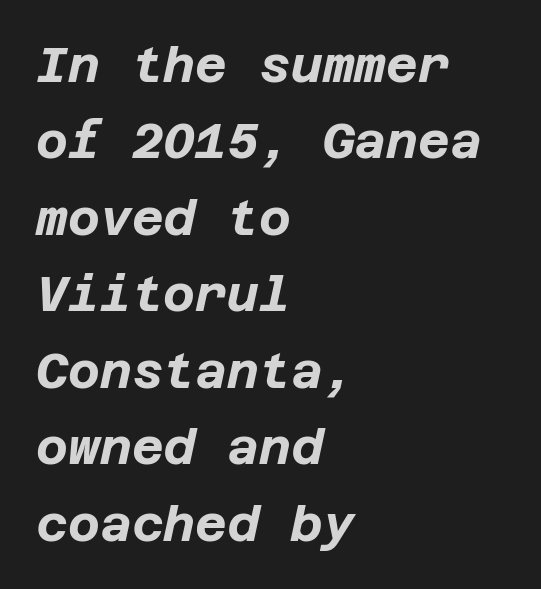
{"italic": "yes", "lean": "right", "slant_degrees": 12, "bold": "yes", "weight": "bold", "width": "normal", "stroke_contrast": "low", "x_height": "large", "underline": "no", "align": "left", "line_spacing": "normal", "line_spacing_ratio": 1.56, "letter_spacing": "normal", "letter_spacing_em": 0.0, "glyph_px": 49}
